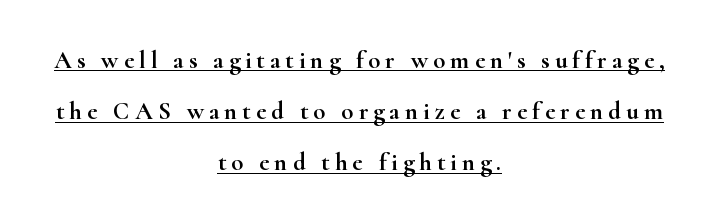
Q: Is the text italic (slanted)? A: No, it is upright.
Q: Is the text underlined? A: Yes.
Q: How is the paragraph aligned? A: Centered.
Q: Is the spacing between letters normal or unusually wide? A: Unusually wide.
Q: Is the spacing between lines tight, normal or loose? A: Loose.
